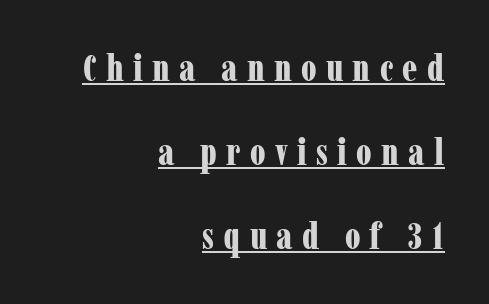
The font family rendered here belongs to the serif group. Underlining? Definitely there. The compositor pushed each line to the right boundary. Posture: vertical. How heavy is the stroke? Heavy — this is a bold.
